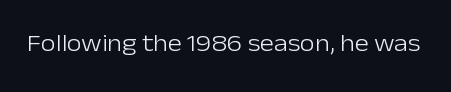
Q: Is the text bold? A: No.
Q: Is the text italic (slanted)? A: No, it is upright.
Q: Is the text underlined? A: No.
Q: Is the spacing between letters normal or unusually wide? A: Normal.
